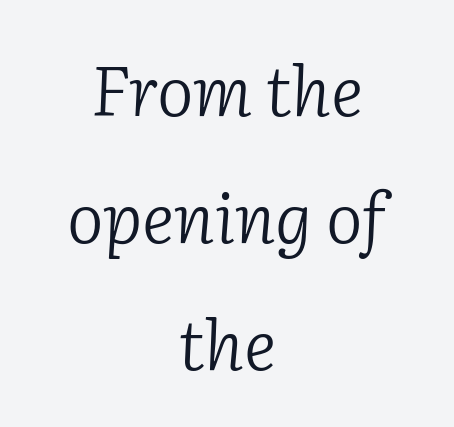
The image shows 69 px light serif type, italic (leaning right); set centered, line spacing 1.84x, normal letter spacing, not underlined; low stroke contrast and a medium x-height.
